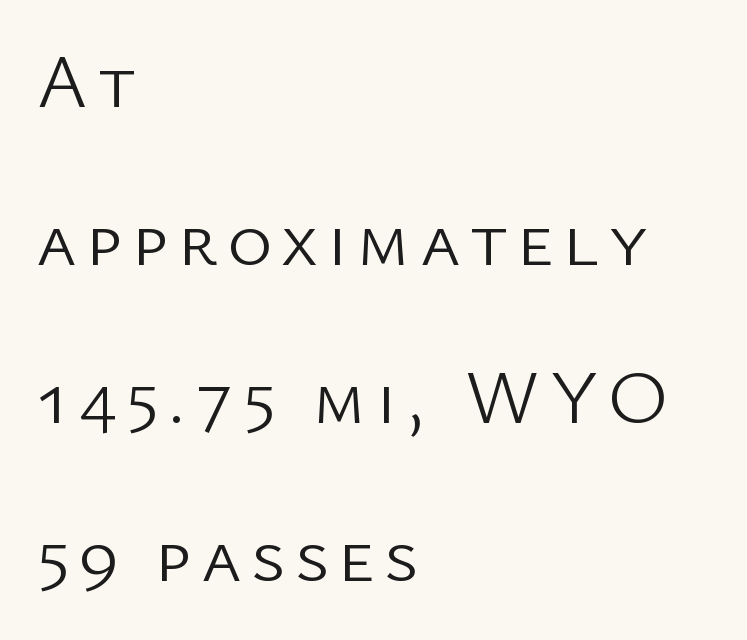
{"serif": "no", "italic": "no", "bold": "no", "weight": "light", "width": "normal", "stroke_contrast": "low", "x_height": "medium", "monospaced": "no", "underline": "no", "align": "left", "line_spacing": "loose", "line_spacing_ratio": 2.05, "glyph_px": 77}
